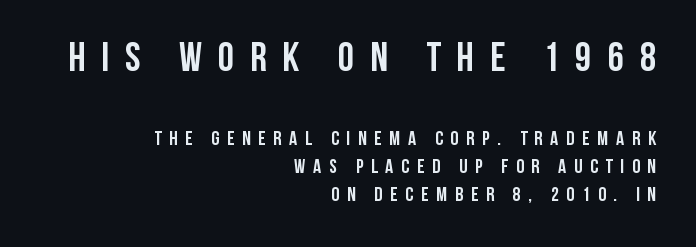
Q: Is the text bold? A: Yes.
Q: Is the text italic (slanted)? A: No, it is upright.
Q: Is the typeface a serif or a sans-serif typeface? A: Sans-serif.
Q: Is the text underlined? A: No.
Q: How is the paragraph aligned? A: Right-aligned.
Q: Is the spacing between letters normal or unusually wide? A: Unusually wide.
Q: Is the spacing between lines tight, normal or loose? A: Normal.
Q: Which block of text is set in a larger size, the first (top) or the second (bottom)? A: The first (top) one.
Q: Width (condensed, normal, or wide)? A: Condensed.
Q: Stroke contrast? A: Low.
Q: x-height? A: Large.
Q: Monospaced? A: No.
